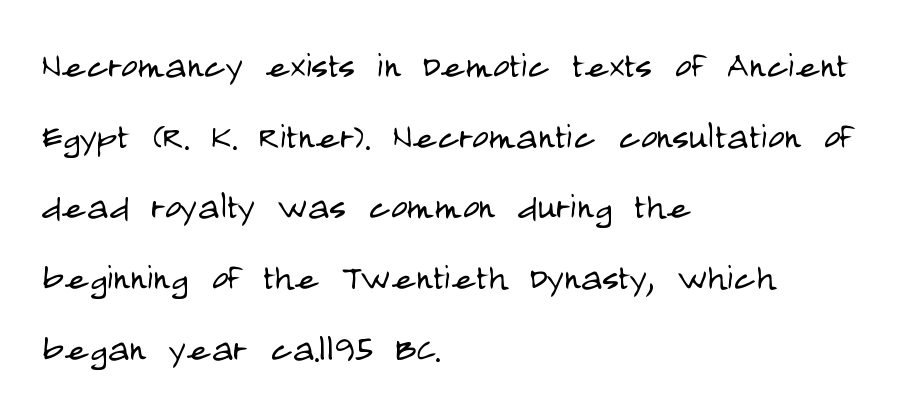
Q: Is the text bold? A: No.
Q: Is the text italic (slanted)? A: No, it is upright.
Q: Is the typeface a serif or a sans-serif typeface? A: Sans-serif.
Q: Is the text underlined? A: No.
Q: How is the paragraph aligned? A: Left-aligned.
Q: Is the spacing between letters normal or unusually wide? A: Normal.
Q: Is the spacing between lines tight, normal or loose? A: Normal.
Q: Width (condensed, normal, or wide)? A: Condensed.
Q: Stroke contrast? A: Low.
Q: x-height? A: Large.
Q: Monospaced? A: No.
